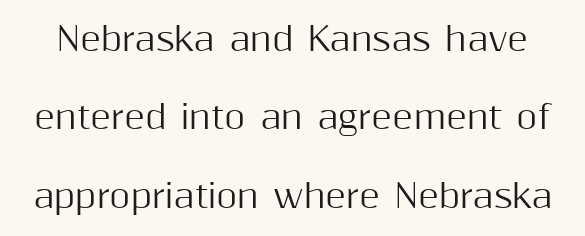
Q: Is the text italic (slanted)? A: No, it is upright.
Q: Is the typeface a serif or a sans-serif typeface? A: Sans-serif.
Q: Is the text underlined? A: No.
Q: Is the spacing between letters normal or unusually wide? A: Normal.
Q: Is the spacing between lines tight, normal or loose? A: Loose.
Q: Width (condensed, normal, or wide)? A: Normal.
Q: Stroke contrast? A: Medium.
Q: x-height? A: Medium.
Q: Monospaced? A: No.
